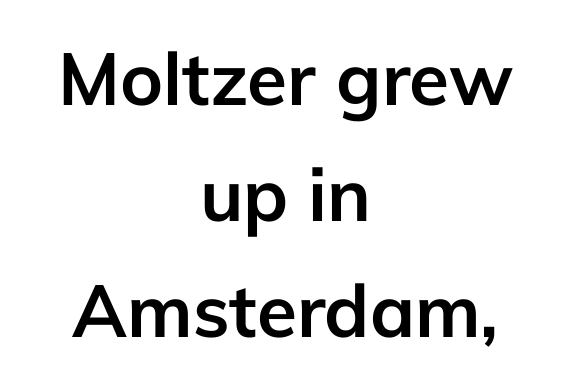
The image shows 73 px semibold sans-serif type, upright; set centered, normal line spacing (1.59x), normal letter spacing, not underlined; low stroke contrast and a medium x-height.
